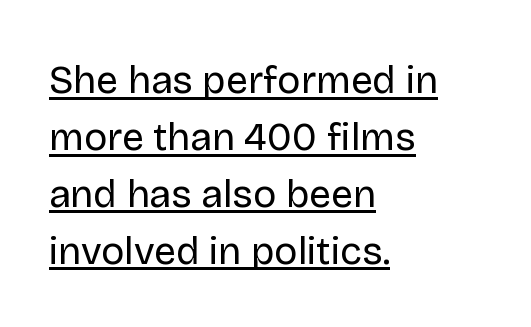
{"serif": "no", "italic": "no", "bold": "no", "weight": "regular", "width": "normal", "stroke_contrast": "low", "x_height": "large", "monospaced": "no", "underline": "yes", "align": "left", "line_spacing": "normal", "line_spacing_ratio": 1.46, "letter_spacing": "normal", "letter_spacing_em": 0.0, "glyph_px": 39}
